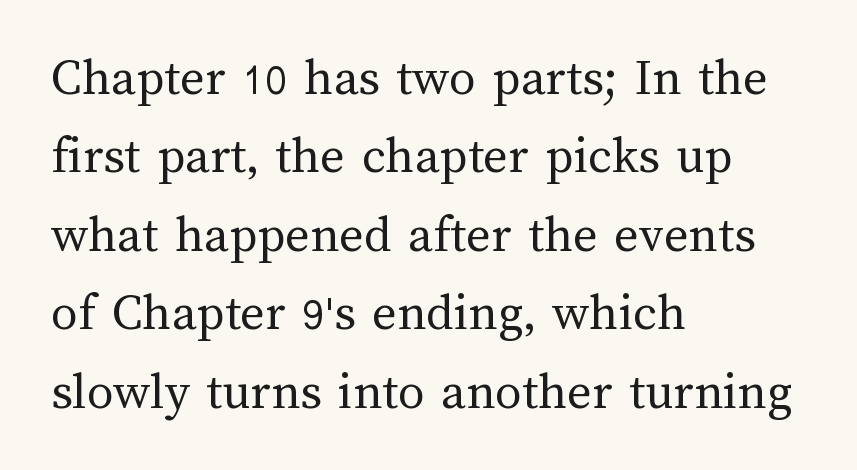
The image shows 53 px regular-weight type, upright; set left-aligned, normal line spacing (1.48x), normal letter spacing, not underlined; medium stroke contrast and a medium x-height.
